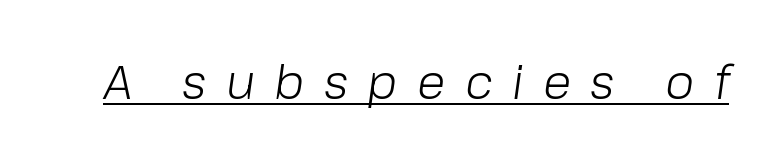
These characters rest on top of a visible drawn line. The passage shown has open, widely tracked lettering throughout. Spacing verdict: proportional, widths tailored to each character. Weight: regular or lighter. There's an unmistakable incline to the writing here.
